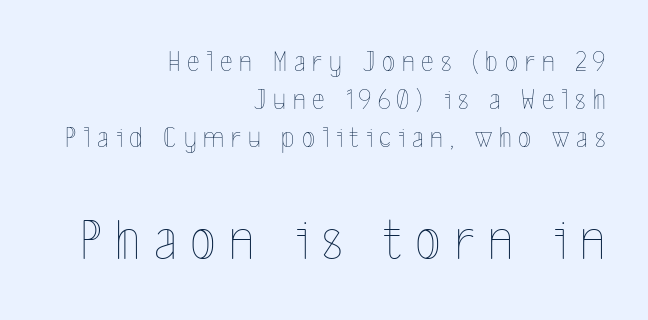
Weight class: somewhere from thin through regular. Descenders hang freely into open space. Does the lettering tilt? It doesn't — this is upright. The composition opens small and finishes big.
